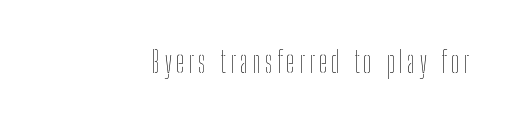
{"italic": "no", "bold": "no", "weight": "thin", "width": "condensed", "stroke_contrast": "low", "x_height": "medium", "monospaced": "no", "underline": "no", "align": "right", "glyph_px": 29}
